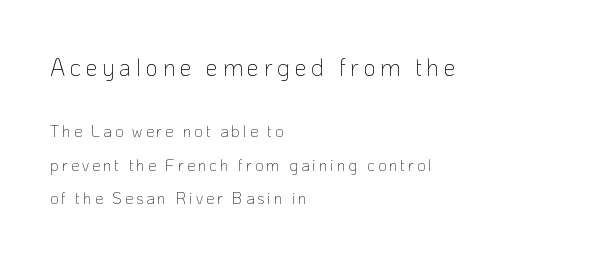
Q: Is the text bold? A: No.
Q: Is the text italic (slanted)? A: No, it is upright.
Q: Is the text underlined? A: No.
Q: How is the paragraph aligned? A: Left-aligned.
Q: Is the spacing between lines tight, normal or loose? A: Loose.
Q: Which block of text is set in a larger size, the first (top) or the second (bottom)? A: The first (top) one.
